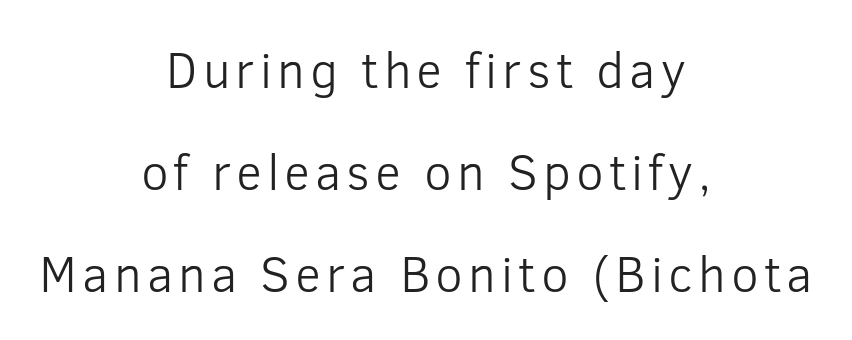
The font's upright variant was chosen for this text. Any mark beneath the type? The region is blank. Are there feet on the stems? There aren't — it's a sans. A typesetter would call this proportional, since set widths differ per character.
